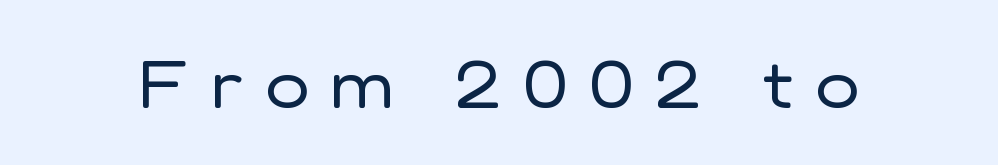
The image shows 66 px regular-weight sans-serif type, upright; set unusually wide letter spacing (+0.34 em), not underlined; low stroke contrast and a medium x-height.
